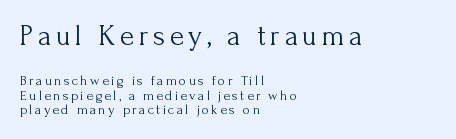
The image shows 29 px light serif type, upright; set left-aligned, tight line spacing (1.04x), not underlined; the first (top) block is 2.07x larger; medium stroke contrast and a small x-height.
